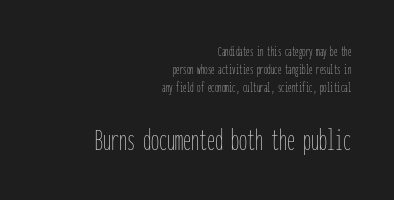
Q: Is the text bold? A: No.
Q: Is the text italic (slanted)? A: No, it is upright.
Q: Is the text underlined? A: No.
Q: How is the paragraph aligned? A: Right-aligned.
Q: Is the spacing between letters normal or unusually wide? A: Normal.
Q: Is the spacing between lines tight, normal or loose? A: Normal.
Q: Which block of text is set in a larger size, the first (top) or the second (bottom)? A: The second (bottom) one.
Q: Width (condensed, normal, or wide)? A: Condensed.
Q: Stroke contrast? A: Low.
Q: x-height? A: Medium.
Q: Monospaced? A: Yes.
